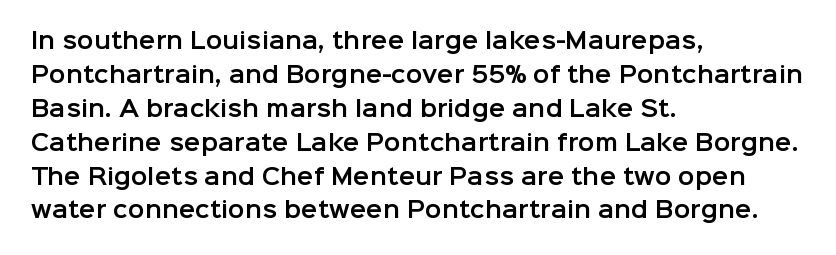
{"italic": "no", "underline": "no", "align": "left", "line_spacing": "normal", "line_spacing_ratio": 1.54, "letter_spacing": "normal", "letter_spacing_em": 0.0, "glyph_px": 22}
